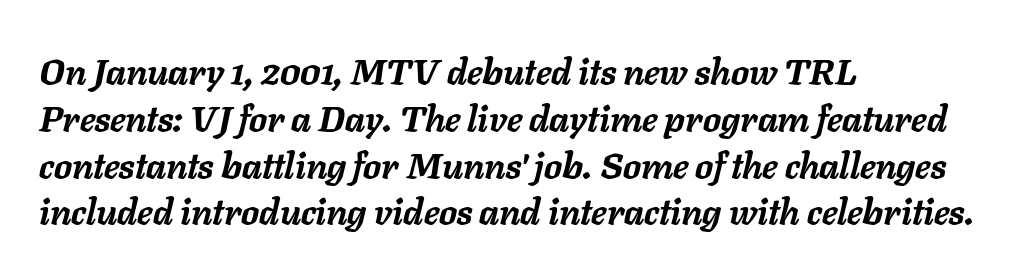
Q: Is the text bold? A: Yes.
Q: Is the text italic (slanted)? A: Yes, it leans right by about 11 degrees.
Q: Is the text underlined? A: No.
Q: How is the paragraph aligned? A: Left-aligned.
Q: Is the spacing between letters normal or unusually wide? A: Normal.
Q: Is the spacing between lines tight, normal or loose? A: Normal.
Q: Width (condensed, normal, or wide)? A: Normal.
Q: Stroke contrast? A: Low.
Q: x-height? A: Medium.
Q: Monospaced? A: No.
